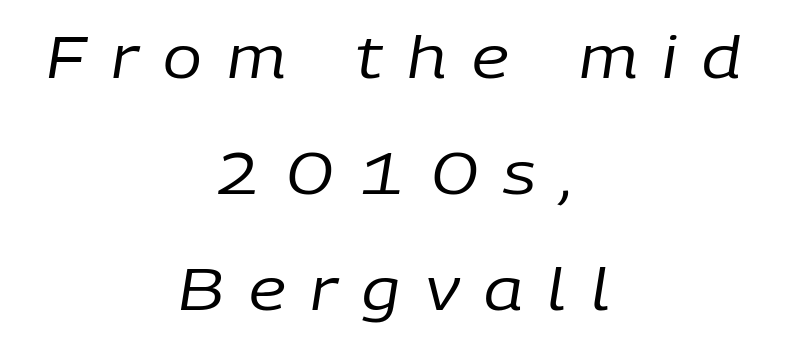
The image shows 58 px regular-weight type, italic (leaning right); set centered, loose line spacing (2.0x), unusually wide letter spacing (+0.43 em), not underlined; low stroke contrast and a medium x-height.
